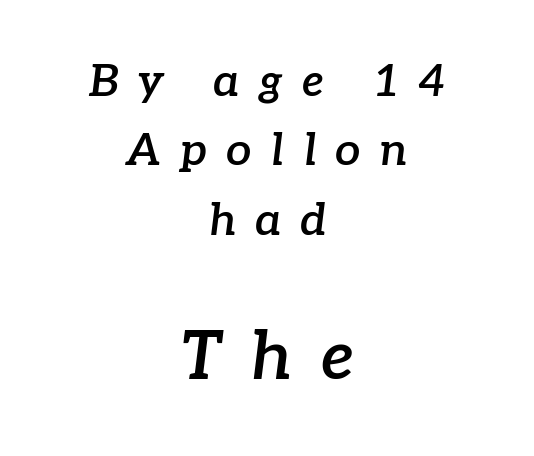
The image shows 68 px semibold serif type, italic (leaning right); set centered, normal line spacing (1.54x), unusually wide letter spacing (+0.42 em), not underlined; the second (bottom) block is 1.51x larger; low stroke contrast and a medium x-height.
